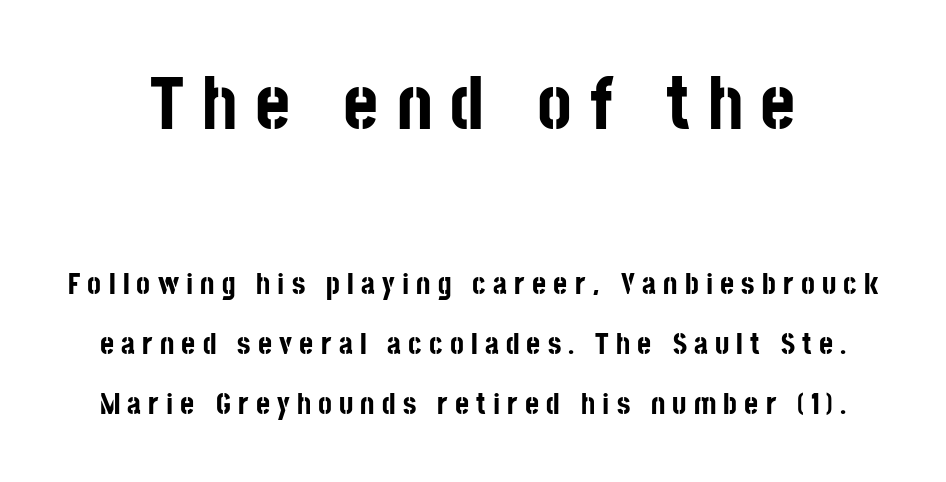
In terms of weight, the rendering is a true, heavy bold. Here the designer chose a conventional face with non-uniform glyph widths. Check the space under the baseline: it is left empty. Note: no serifs on the glyphs.
